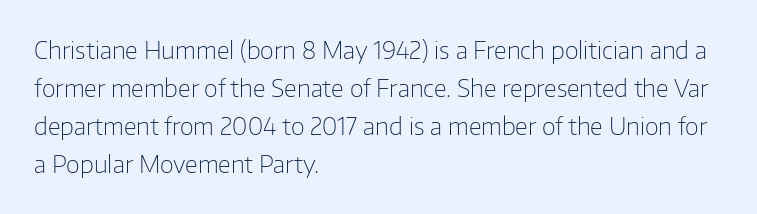
Q: Is the text bold? A: No.
Q: Is the text italic (slanted)? A: No, it is upright.
Q: Is the text underlined? A: No.
Q: How is the paragraph aligned? A: Left-aligned.
Q: Is the spacing between letters normal or unusually wide? A: Normal.
Q: Is the spacing between lines tight, normal or loose? A: Normal.
